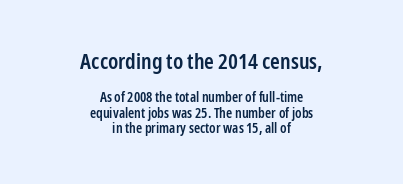
These two chunks differ in scale, with the top chunk taking the larger measure. You could barely slide anything between these rows. Where is the straight margin? There isn't one; the lines are centered. Ascenders rise straight up at ninety degrees. The passage shown is semibold, sitting just below true bold. Does extra space separate the letters? No, they use regular spacing.
